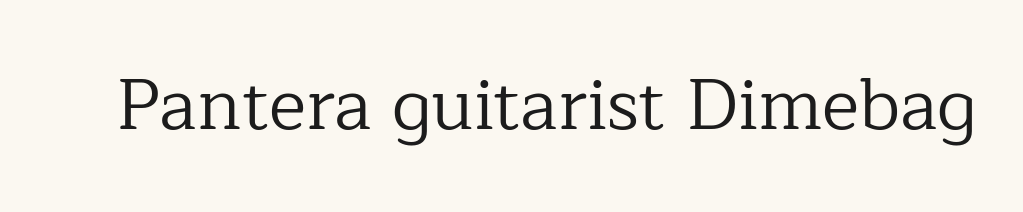
{"serif": "yes", "italic": "no", "bold": "no", "weight": "regular", "width": "normal", "stroke_contrast": "low", "x_height": "medium", "monospaced": "no", "underline": "no", "letter_spacing": "normal", "letter_spacing_em": 0.0, "glyph_px": 71}
